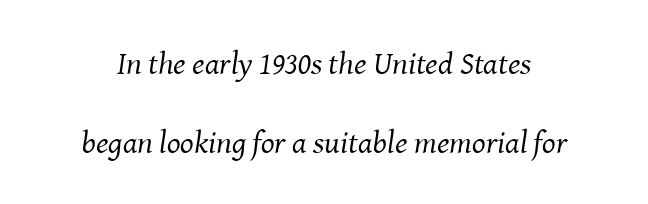
Compared with ordinary roman type, these characters are visibly tilted. Reading down the block, each line starts at a different indent, mirrored at its end. Weight class: somewhere from thin through regular. Each letter keeps its own natural width here, so spacing adapts to shape. The horizontal fit of the characters is conventional and even.
